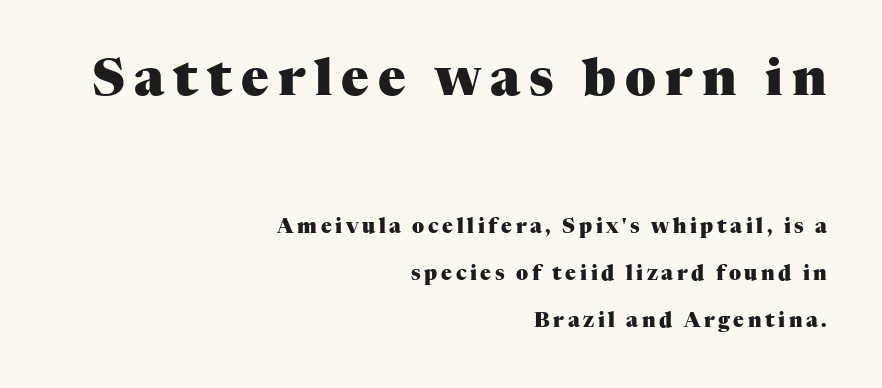
Q: Is the text bold? A: Yes.
Q: Is the text italic (slanted)? A: No, it is upright.
Q: Is the typeface a serif or a sans-serif typeface? A: Serif.
Q: Is the text underlined? A: No.
Q: How is the paragraph aligned? A: Right-aligned.
Q: Is the spacing between lines tight, normal or loose? A: Loose.
Q: Which block of text is set in a larger size, the first (top) or the second (bottom)? A: The first (top) one.
Q: Width (condensed, normal, or wide)? A: Normal.
Q: Stroke contrast? A: Medium.
Q: x-height? A: Medium.
Q: Monospaced? A: No.
